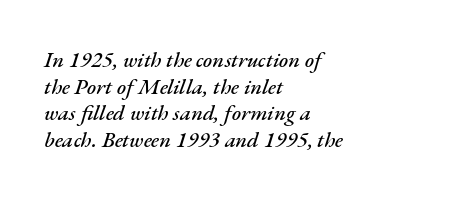
The image shows 22 px text type, italic (leaning right); set left-aligned, line spacing 1.21x, normal letter spacing, not underlined.
